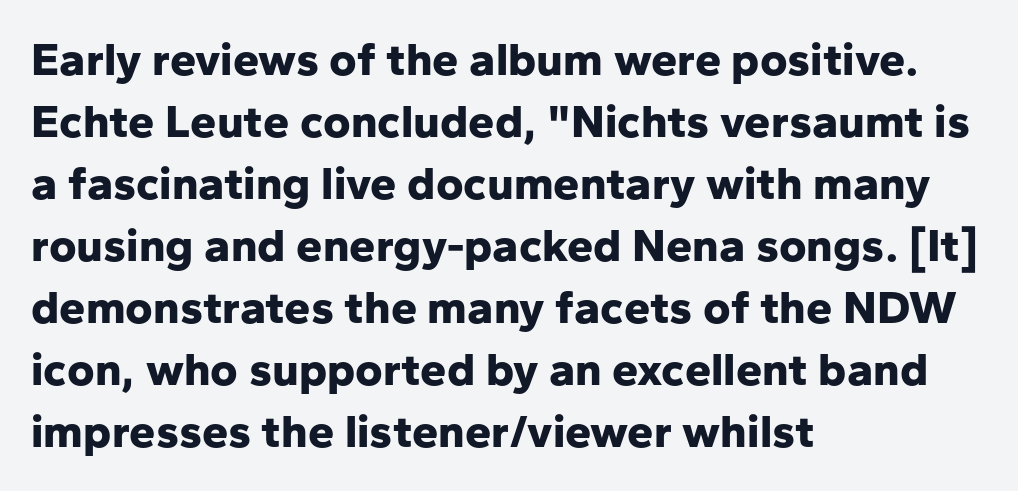
Reading down the block, your eye returns to a fixed left position each line. This is heavy type, rendered in bold. Descender tails drop into unmarked territory. Successive baselines arrive at the customary interval.
